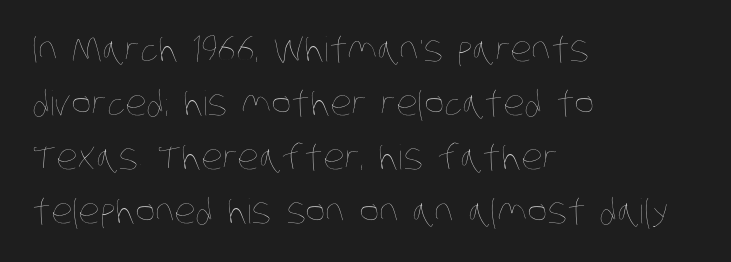
The image shows 34 px thin, condensed type; set left-aligned, normal line spacing (1.59x), normal letter spacing, not underlined; low stroke contrast and a large x-height.
